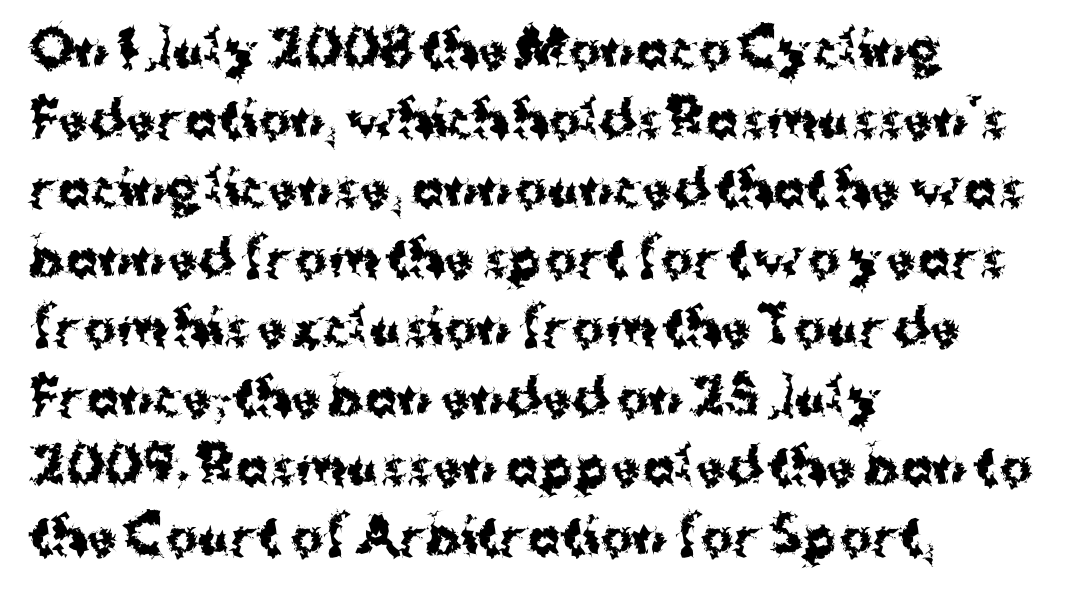
The font is running at its bold setting. The font's upright variant was chosen for this text. The passage shown is typed in a proportional face where columns would drift. The block of text has a typical density, with ordinary space between rows. Unlike a traditional serif, this face leaves its strokes unadorned. Descenders are the only things crossing below the line.
